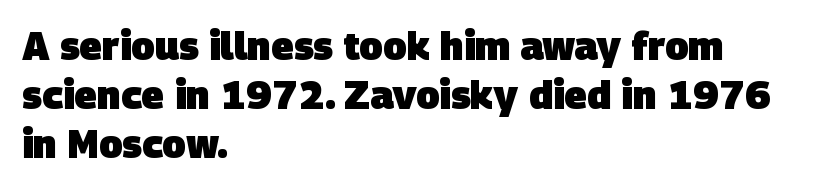
The image shows 39 px heavy sans-serif type; set left-aligned, normal line spacing (1.26x), normal letter spacing, not underlined; low stroke contrast and a large x-height.
